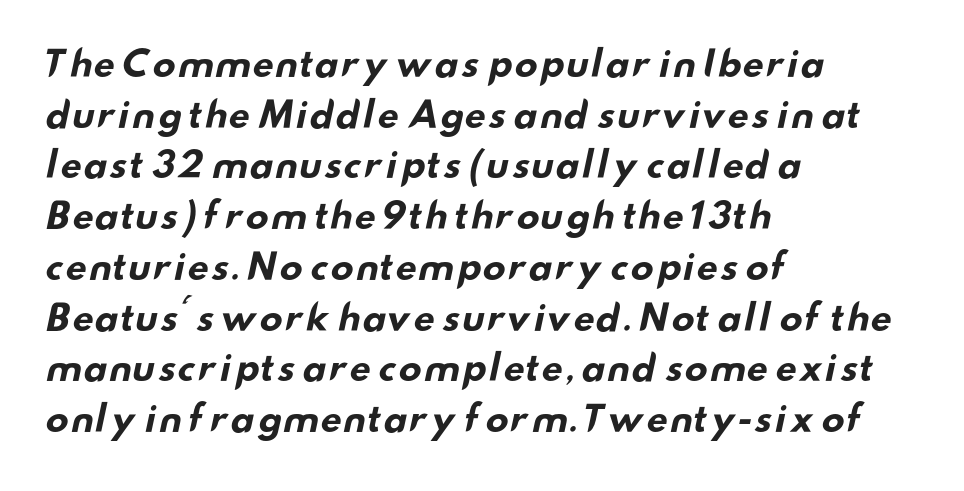
The image shows 35 px bold, wide sans-serif type; set left-aligned, normal line spacing (1.45x), normal letter spacing, not underlined; low stroke contrast and a small x-height.
